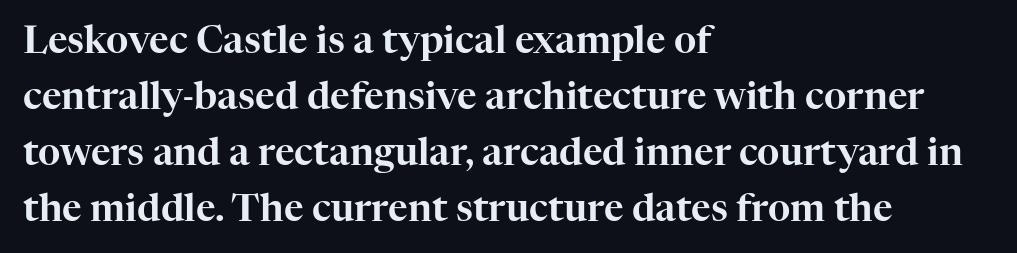
Q: Is the text italic (slanted)? A: No, it is upright.
Q: Is the typeface a serif or a sans-serif typeface? A: Serif.
Q: Is the text underlined? A: No.
Q: How is the paragraph aligned? A: Left-aligned.
Q: Is the spacing between letters normal or unusually wide? A: Normal.
Q: Is the spacing between lines tight, normal or loose? A: Normal.
Q: Width (condensed, normal, or wide)? A: Normal.
Q: Stroke contrast? A: High.
Q: x-height? A: Medium.
Q: Monospaced? A: No.
